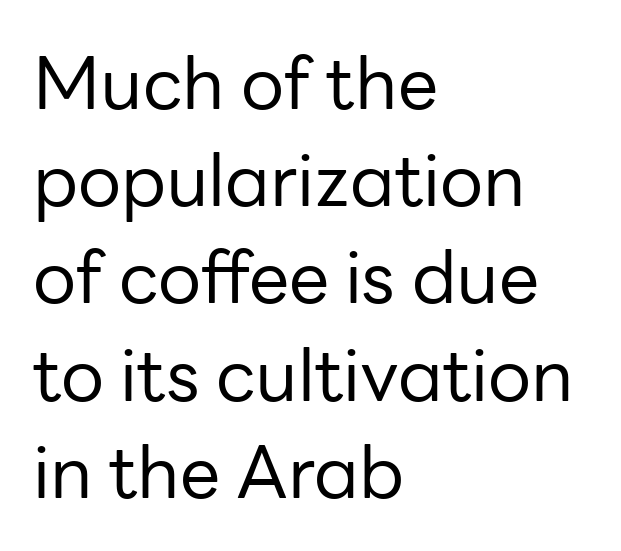
The image shows 72 px regular-weight sans-serif type, upright; set left-aligned, normal line spacing (1.35x), normal letter spacing, not underlined; low stroke contrast and a medium x-height.
